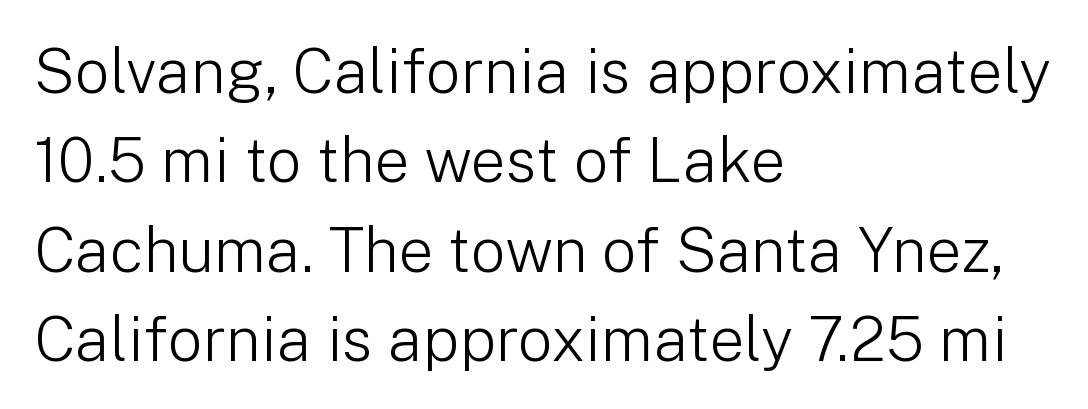
The image shows 62 px light sans-serif type, upright; set left-aligned, normal line spacing (1.44x), normal letter spacing, not underlined; low stroke contrast and a medium x-height.
